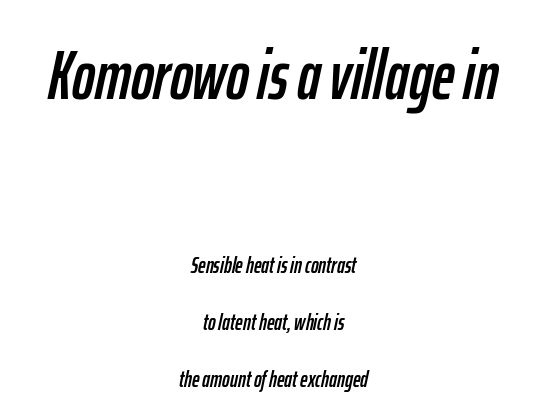
The rendering shrinks the type as you move from the upper chunk to the lower. Anything drawn beneath the words? Only blank space. How are the letters spaced? Ordinarily, with no added tracking. Notice the wide empty band between every row — that's loose leading.
